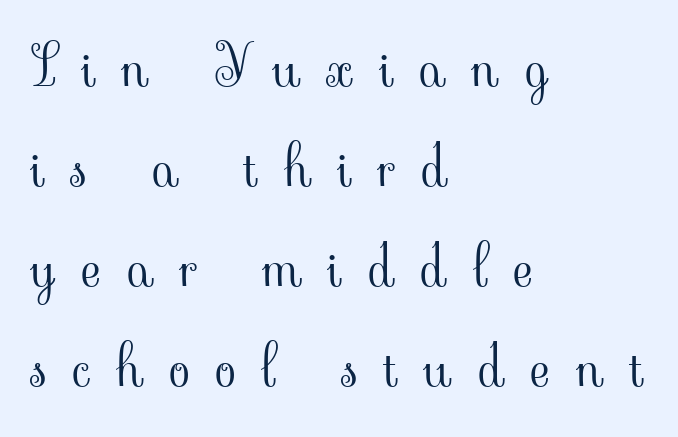
The image shows 55 px light serif type, upright; set left-aligned, line spacing 1.82x, unusually wide letter spacing (+0.47 em), not underlined; low stroke contrast and a small x-height.
